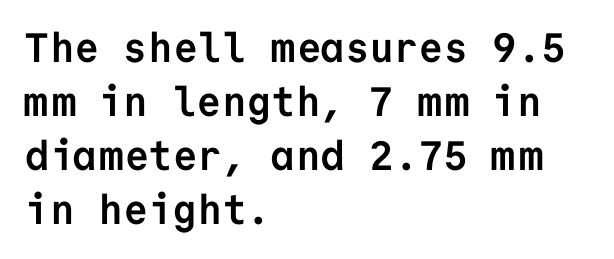
I'd describe the lettering as bold — thick and assertive. A bare baseline throughout the passage. Observe the ordinary spacing: letters are neighbours, not strangers. You could count columns in this text — the font is strictly monospaced. Is the block centered? No — it sits flush against the left margin.
